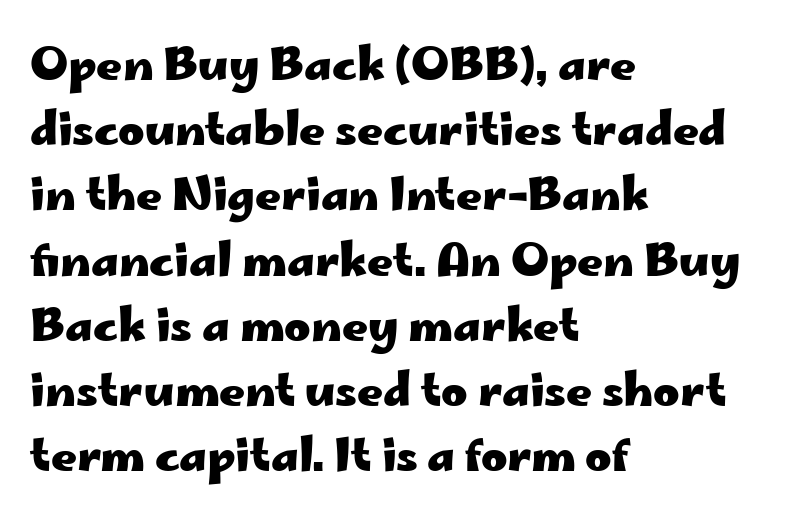
Q: Is the text bold? A: Yes.
Q: Is the text italic (slanted)? A: No, it is upright.
Q: Is the typeface a serif or a sans-serif typeface? A: Sans-serif.
Q: Is the text underlined? A: No.
Q: How is the paragraph aligned? A: Left-aligned.
Q: Is the spacing between letters normal or unusually wide? A: Normal.
Q: Is the spacing between lines tight, normal or loose? A: Normal.
Q: Width (condensed, normal, or wide)? A: Wide.
Q: Stroke contrast? A: Low.
Q: x-height? A: Small.
Q: Monospaced? A: No.
